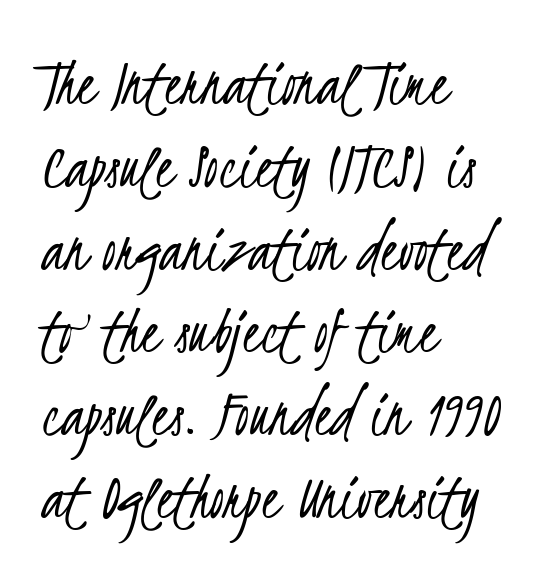
The image shows 69 px light, condensed sans-serif type; set left-aligned, line spacing 1.2x, normal letter spacing, not underlined; low stroke contrast and a small x-height.
